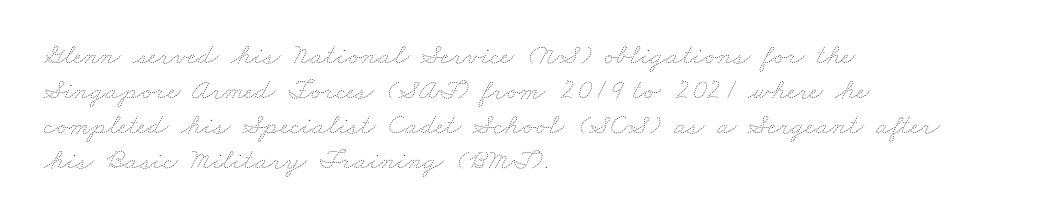
{"bold": "no", "weight": "thin", "width": "wide", "stroke_contrast": "low", "x_height": "small", "monospaced": "no", "underline": "no", "align": "left", "line_spacing_ratio": 1.21, "letter_spacing": "normal", "letter_spacing_em": 0.0, "glyph_px": 29}
